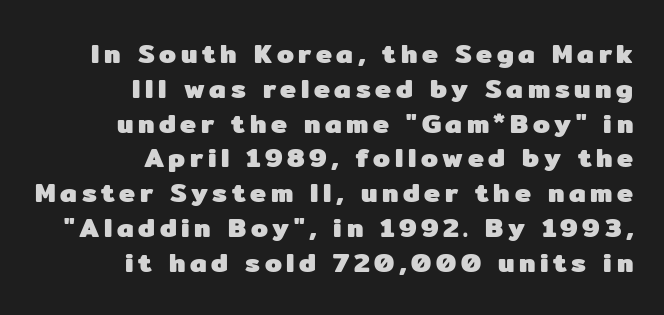
All the whitespace from short lines collects on the left. Caption: bold face, heavy strokes. Do the letters lean? They stand straight. The passage shown stacks its lines at a standard gap. Glance below the letters and you will spot only blank space.
